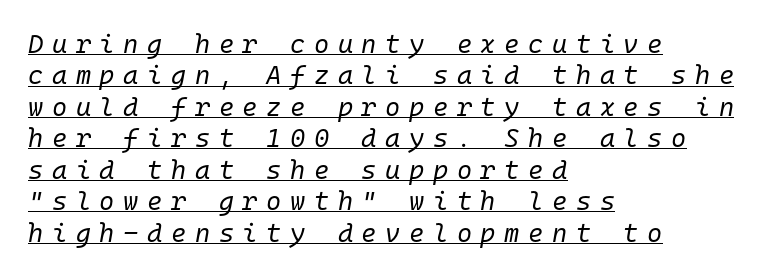
{"italic": "yes", "lean": "right", "slant_degrees": 10, "bold": "no", "underline": "yes", "align": "left", "line_spacing_ratio": 1.21, "letter_spacing": "wide", "letter_spacing_em": 0.33, "glyph_px": 26}
